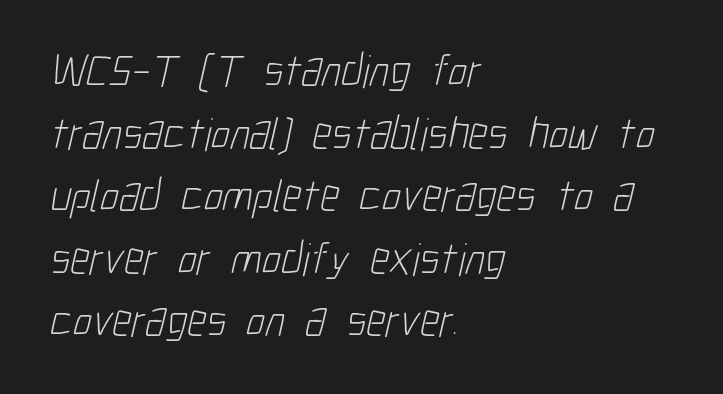
What kind of face is this? One without serifs — a sans. Think of a printed novel: that variable character pitch is what you see here. The letters sit at their default tracking, neither squeezed nor spread. The designer left line spacing at the default.
